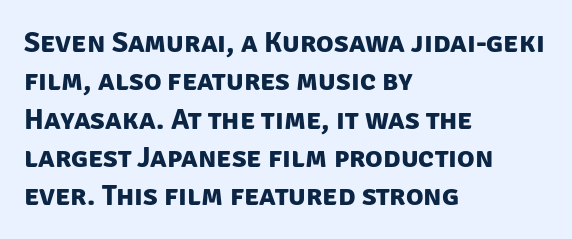
Q: Is the text bold? A: Yes.
Q: Is the typeface a serif or a sans-serif typeface? A: Sans-serif.
Q: Is the text underlined? A: No.
Q: How is the paragraph aligned? A: Left-aligned.
Q: Is the spacing between letters normal or unusually wide? A: Normal.
Q: Is the spacing between lines tight, normal or loose? A: Normal.
Q: Width (condensed, normal, or wide)? A: Normal.
Q: Stroke contrast? A: Low.
Q: x-height? A: Large.
Q: Monospaced? A: No.
